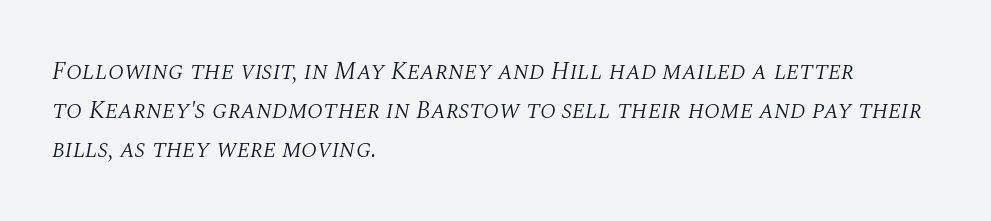
A clean baseline with only descenders dipping below it. Slant detected: the letters are inclined. The setting favours the left margin, as ordinary paragraphs usually do. How are the letters spaced? Ordinarily, with no added tracking. The passage shown is not bold in any degree.
